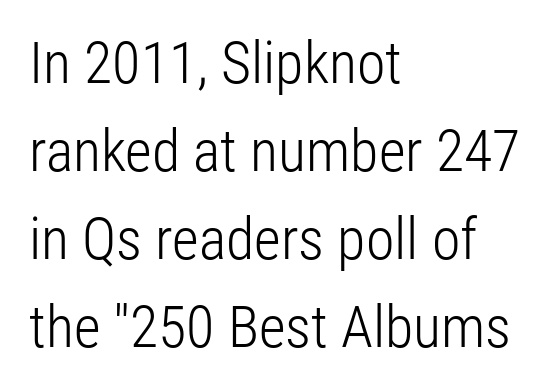
{"serif": "no", "italic": "no", "bold": "no", "weight": "light", "width": "condensed", "stroke_contrast": "low", "x_height": "medium", "monospaced": "no", "underline": "no", "align": "left", "line_spacing": "normal", "line_spacing_ratio": 1.52, "letter_spacing": "normal", "letter_spacing_em": 0.0, "glyph_px": 58}
